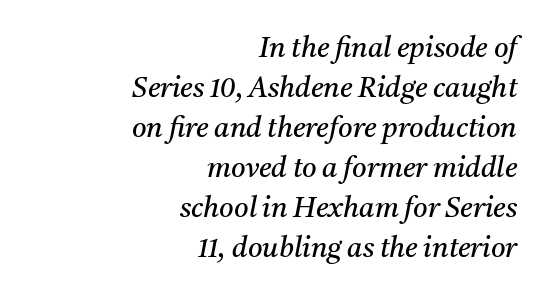
Q: Is the text bold? A: No.
Q: Is the text italic (slanted)? A: Yes, it leans right by about 11 degrees.
Q: Is the typeface a serif or a sans-serif typeface? A: Serif.
Q: Is the text underlined? A: No.
Q: How is the paragraph aligned? A: Right-aligned.
Q: Is the spacing between letters normal or unusually wide? A: Normal.
Q: Is the spacing between lines tight, normal or loose? A: Normal.
Q: Width (condensed, normal, or wide)? A: Normal.
Q: Stroke contrast? A: Medium.
Q: x-height? A: Medium.
Q: Monospaced? A: No.
